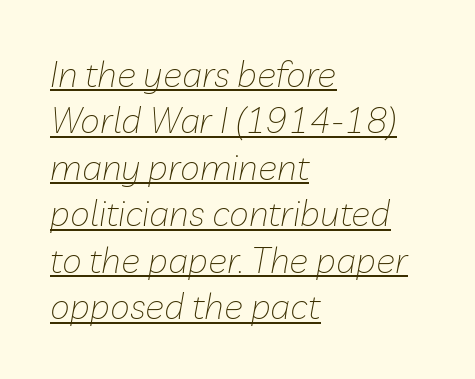
Q: Is the text bold? A: No.
Q: Is the text italic (slanted)? A: Yes, it leans right by about 10 degrees.
Q: Is the text underlined? A: Yes.
Q: How is the paragraph aligned? A: Left-aligned.
Q: Is the spacing between letters normal or unusually wide? A: Normal.
Q: Is the spacing between lines tight, normal or loose? A: Normal.
Q: Width (condensed, normal, or wide)? A: Normal.
Q: Stroke contrast? A: Low.
Q: x-height? A: Medium.
Q: Monospaced? A: No.
